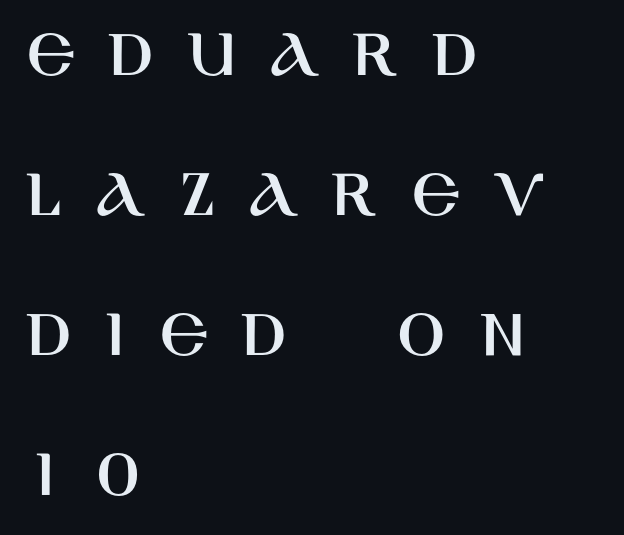
The letters carry no serifs — their stems end cleanly without finishing strokes. This rendering features lettering with no underline. The setting favours the left margin, as ordinary paragraphs usually do. Between one letter and the next there's a generous, obvious gap. Quick note: not italic, upright.
